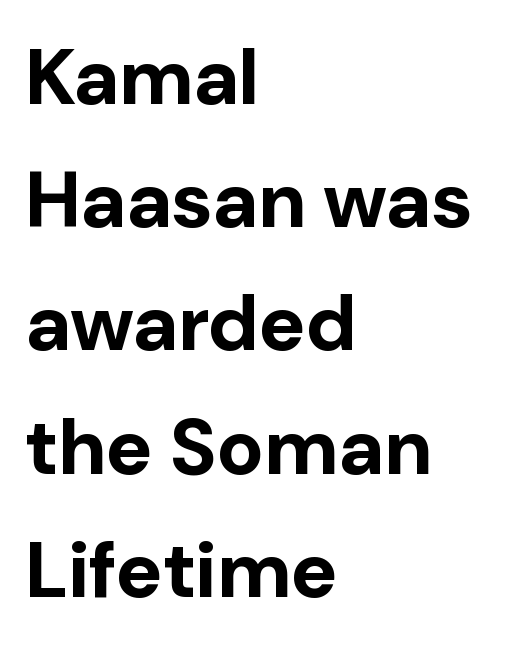
{"serif": "no", "italic": "no", "bold": "yes", "weight": "bold", "width": "normal", "stroke_contrast": "low", "x_height": "medium", "monospaced": "no", "underline": "no", "align": "left", "line_spacing": "normal", "line_spacing_ratio": 1.56, "letter_spacing": "normal", "letter_spacing_em": 0.0, "glyph_px": 79}
